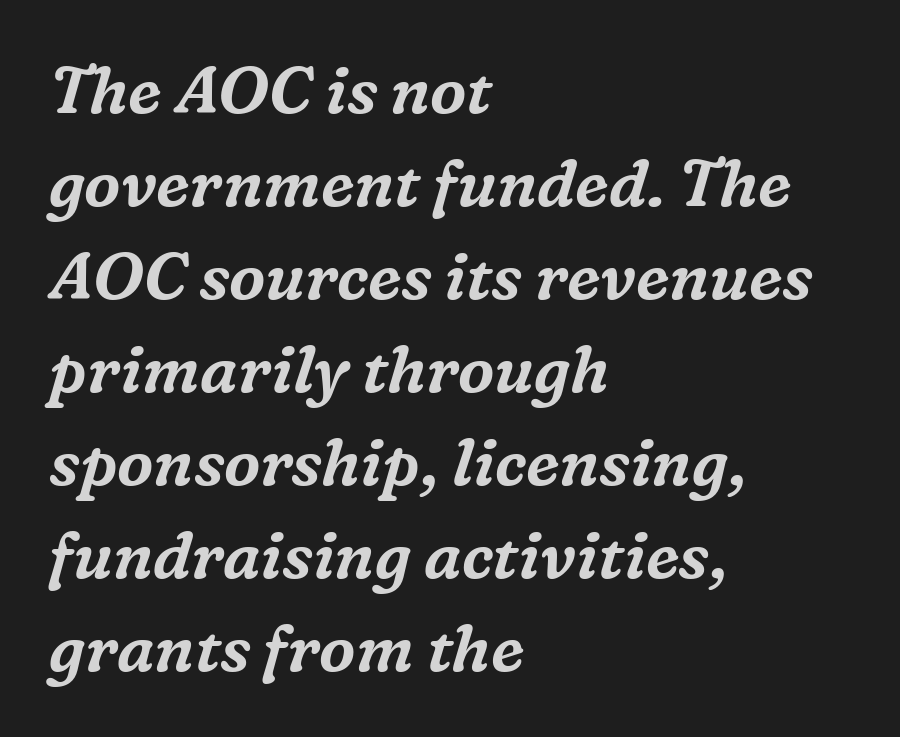
Italic: yes, the glyphs are oblique. Classification — serif. Caption: multi-line text, flush left, ragged right. Spacing verdict: proportional, widths tailored to each character.
